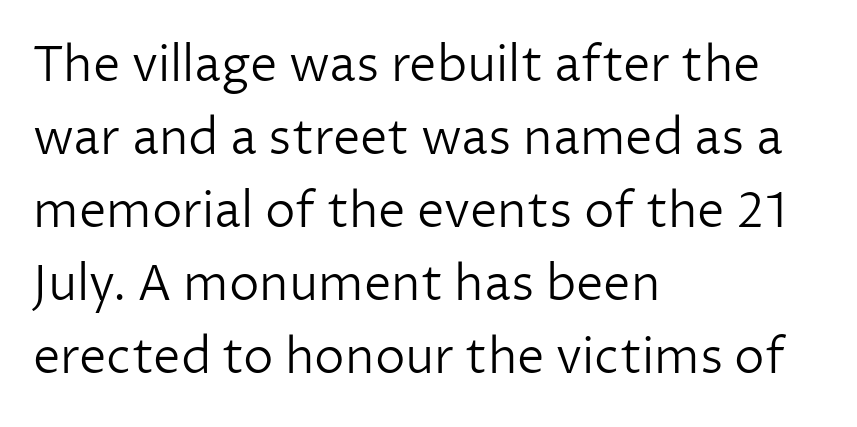
{"serif": "no", "italic": "no", "bold": "no", "weight": "light", "width": "normal", "stroke_contrast": "low", "x_height": "medium", "monospaced": "no", "underline": "no", "align": "left", "line_spacing": "normal", "line_spacing_ratio": 1.49, "letter_spacing": "normal", "letter_spacing_em": 0.0, "glyph_px": 49}
